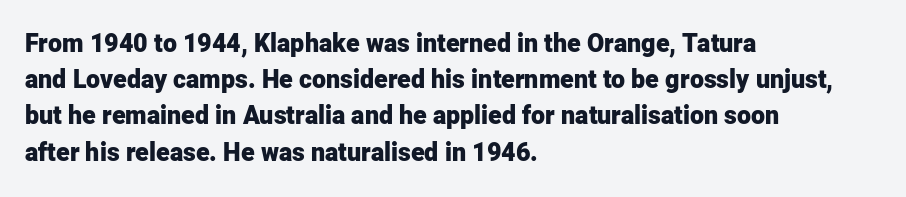
The image shows 25 px bold type, upright; set left-aligned, normal line spacing (1.45x), normal letter spacing, not underlined.
